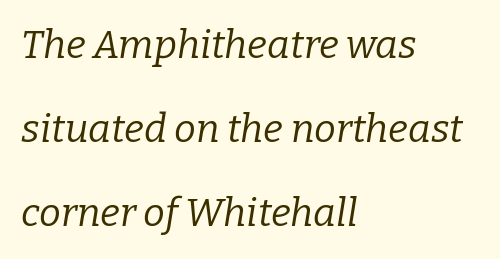
Q: Is the text bold? A: No.
Q: Is the text italic (slanted)? A: Yes, it leans right by about 9 degrees.
Q: Is the typeface a serif or a sans-serif typeface? A: Serif.
Q: Is the text underlined? A: No.
Q: How is the paragraph aligned? A: Left-aligned.
Q: Is the spacing between letters normal or unusually wide? A: Normal.
Q: Is the spacing between lines tight, normal or loose? A: Loose.
Q: Width (condensed, normal, or wide)? A: Normal.
Q: Stroke contrast? A: Low.
Q: x-height? A: Medium.
Q: Monospaced? A: No.
